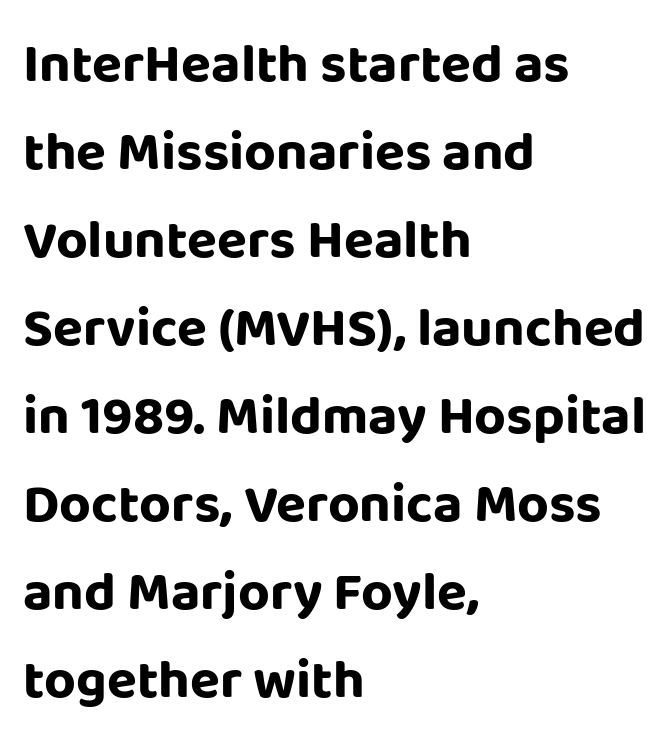
The image shows 55 px bold sans-serif type, upright; set left-aligned, normal line spacing (1.6x), normal letter spacing, not underlined; low stroke contrast and a large x-height.
